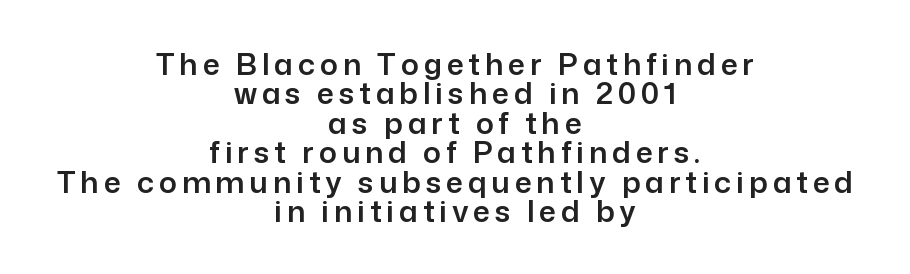
The image shows 30 px sans-serif type, upright; set centered, tight line spacing (0.98x), not underlined; low stroke contrast and a medium x-height.
